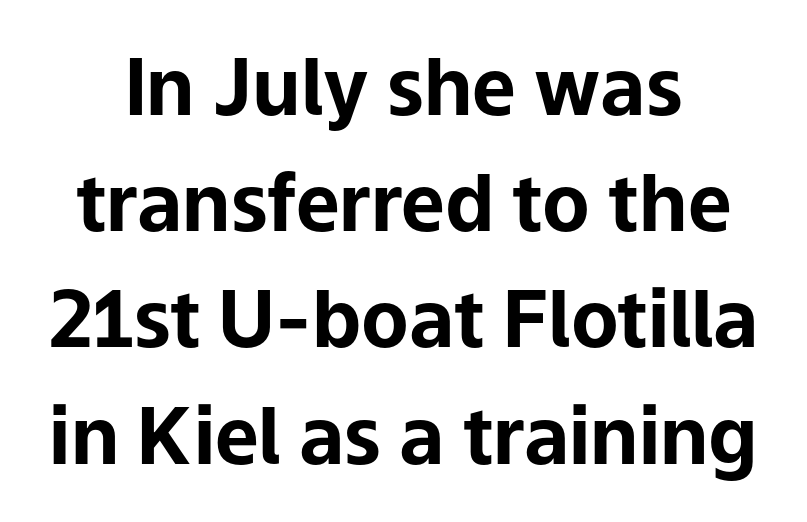
The image shows 78 px bold sans-serif type, upright; set centered, normal line spacing (1.49x), normal letter spacing, not underlined; low stroke contrast and a medium x-height.
